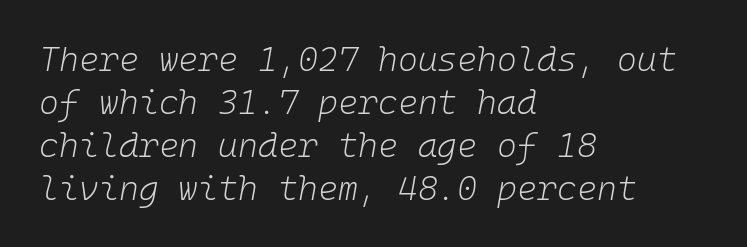
{"italic": "yes", "lean": "right", "slant_degrees": 10, "bold": "no", "weight": "light", "width": "normal", "stroke_contrast": "low", "x_height": "medium", "monospaced": "yes", "underline": "no", "align": "left", "line_spacing": "normal", "line_spacing_ratio": 1.26, "letter_spacing": "normal", "letter_spacing_em": 0.0, "glyph_px": 34}
